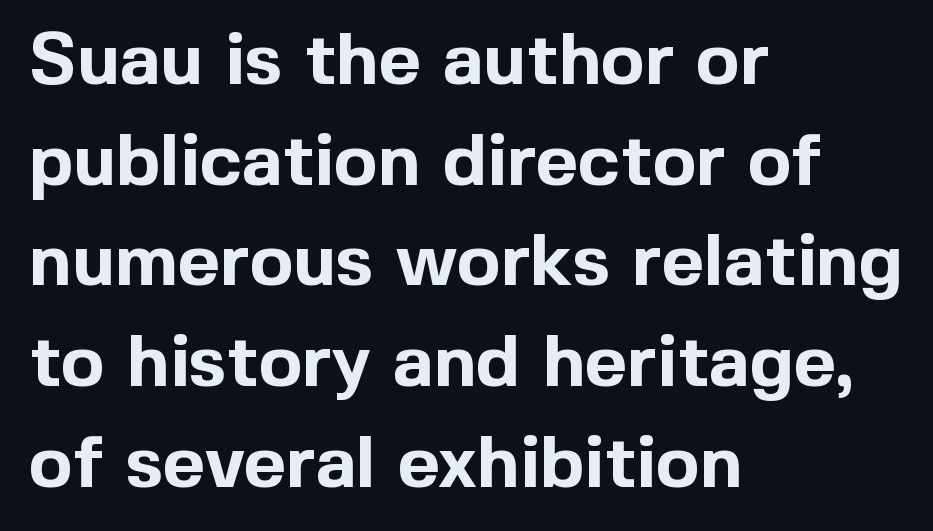
Is this a fixed-width face? No — the glyphs have proportional, varying widths. These lines were composed using upright roman letters. Horizontally, the lines are justified to the leading edge only. Students, observe: this is what conventionally led text looks like. The line texture is even and compact thanks to regular tracking.
